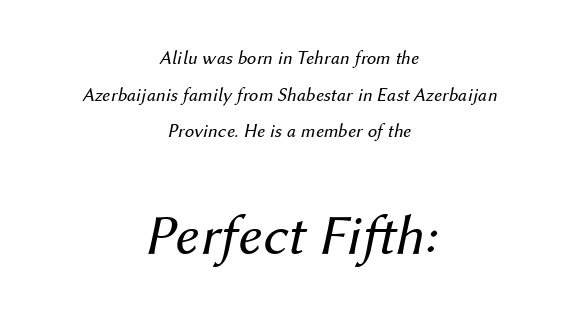
Visually the block forms a symmetrical silhouette, jagged on both flanks. The passage shown stacks its lines with a broad gap. Every character sits at an angle, as italics do. Standard letterfit; no display-style spreading of the glyphs.
